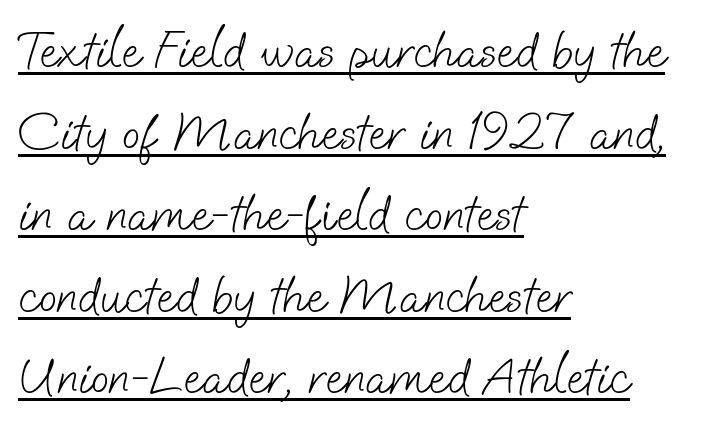
{"serif": "no", "bold": "no", "weight": "light", "width": "normal", "stroke_contrast": "low", "x_height": "small", "monospaced": "no", "underline": "yes", "align": "left", "line_spacing": "normal", "line_spacing_ratio": 1.54, "letter_spacing": "normal", "letter_spacing_em": 0.0, "glyph_px": 53}
